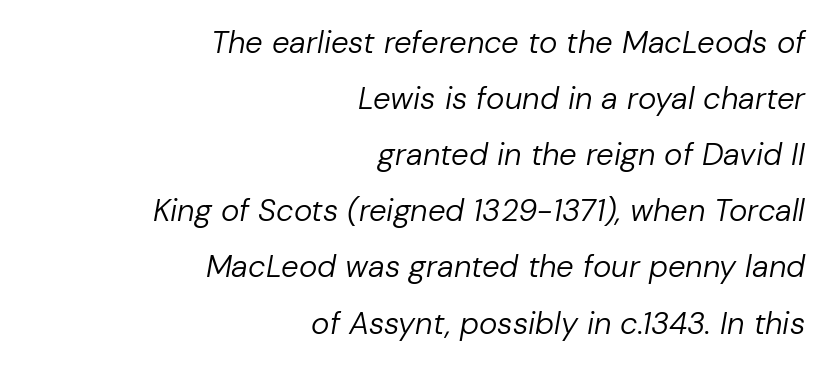
Counters stay open thanks to moderate or lighter strokes. The letters are slanted; this is an italic face. Varying glyph widths throughout — classic text-font behaviour. The string is rendered with underlining switched off.
